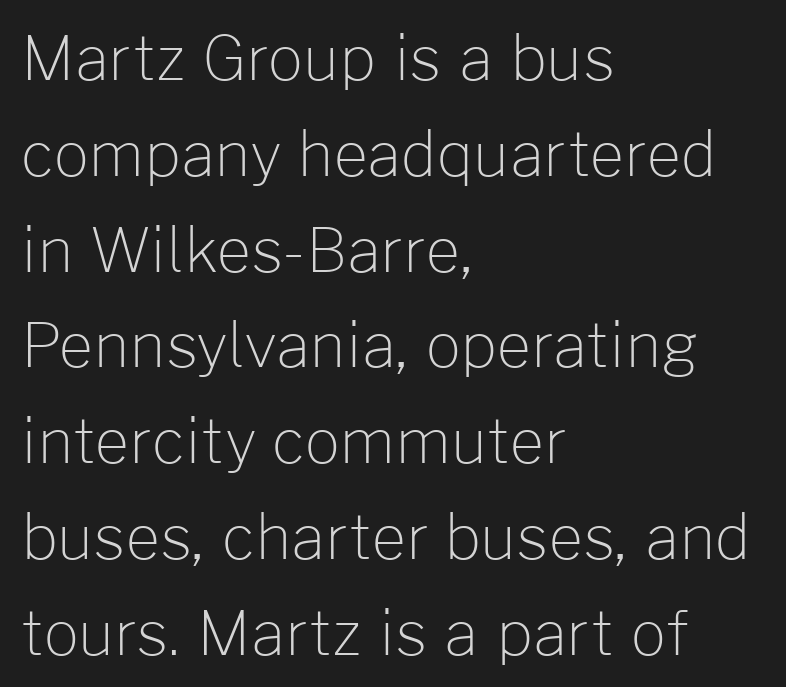
{"serif": "no", "italic": "no", "bold": "no", "weight": "light", "width": "normal", "stroke_contrast": "low", "x_height": "medium", "monospaced": "no", "underline": "no", "align": "left", "line_spacing": "normal", "line_spacing_ratio": 1.57, "letter_spacing": "normal", "letter_spacing_em": 0.0, "glyph_px": 61}
